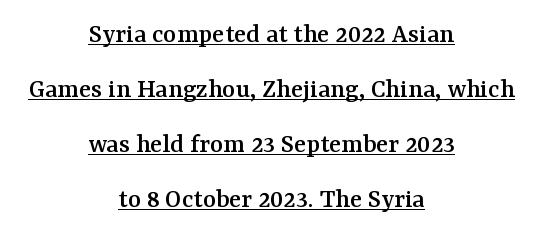
Q: Is the text italic (slanted)? A: No, it is upright.
Q: Is the typeface a serif or a sans-serif typeface? A: Serif.
Q: Is the text underlined? A: Yes.
Q: How is the paragraph aligned? A: Centered.
Q: Is the spacing between letters normal or unusually wide? A: Normal.
Q: Is the spacing between lines tight, normal or loose? A: Loose.
Q: Width (condensed, normal, or wide)? A: Normal.
Q: Stroke contrast? A: Medium.
Q: x-height? A: Medium.
Q: Monospaced? A: No.
